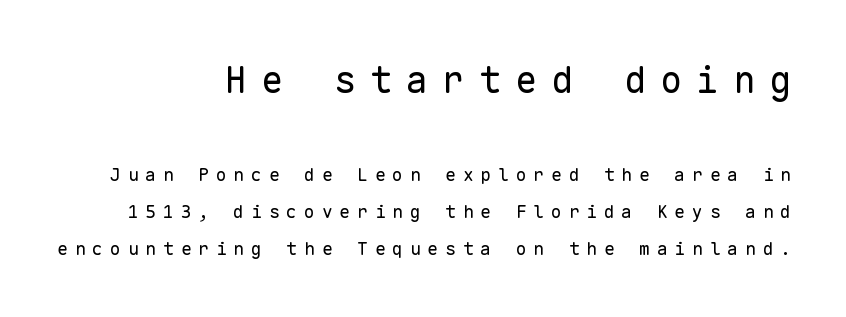
The image shows 37 px regular-weight sans-serif type, upright, monospaced; set right-aligned, loose line spacing (2.08x), unusually wide letter spacing (+0.38 em), not underlined; the first (top) block is 2.06x larger; low stroke contrast and a medium x-height.
